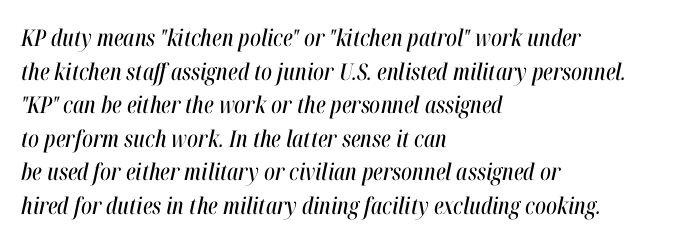
Q: Is the text italic (slanted)? A: Yes, it leans right by about 12 degrees.
Q: Is the text underlined? A: No.
Q: How is the paragraph aligned? A: Left-aligned.
Q: Is the spacing between letters normal or unusually wide? A: Normal.
Q: Is the spacing between lines tight, normal or loose? A: Normal.
